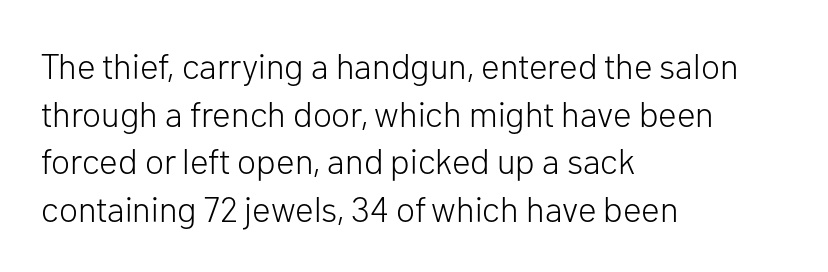
The image shows 35 px light sans-serif type, upright; set left-aligned, normal line spacing (1.36x), normal letter spacing, not underlined; low stroke contrast and a medium x-height.
